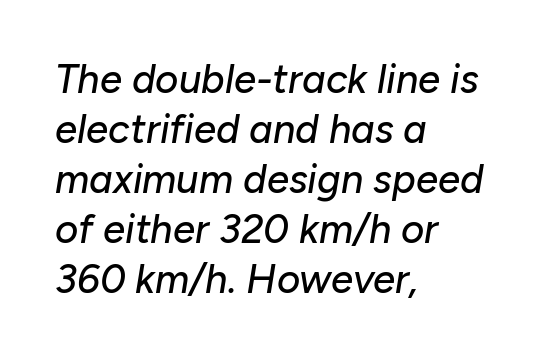
The image shows 40 px text type, italic (leaning right); set left-aligned, normal line spacing (1.25x), normal letter spacing, not underlined; low stroke contrast and a medium x-height.
